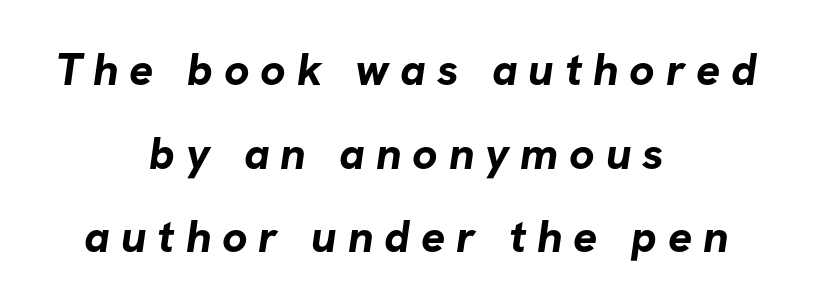
The image shows 45 px bold sans-serif type; set centered, line spacing 1.86x, unusually wide letter spacing (+0.24 em), not underlined; low stroke contrast and a medium x-height.
